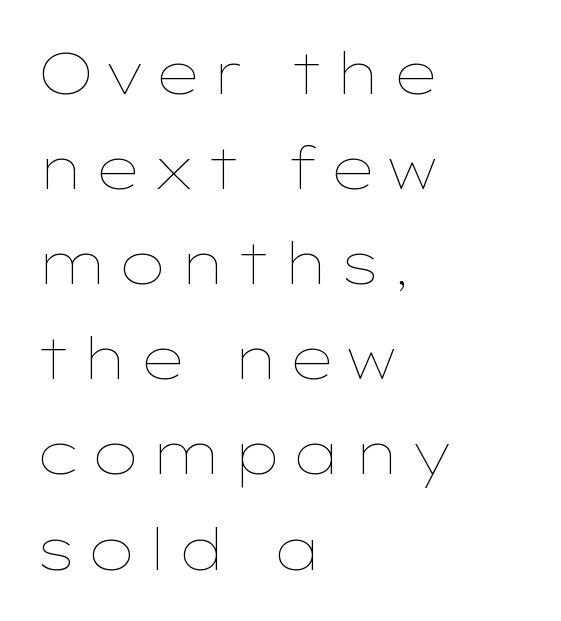
Q: Is the text bold? A: No.
Q: Is the text italic (slanted)? A: No, it is upright.
Q: Is the text underlined? A: No.
Q: How is the paragraph aligned? A: Left-aligned.
Q: Is the spacing between lines tight, normal or loose? A: Normal.
Q: Width (condensed, normal, or wide)? A: Wide.
Q: Stroke contrast? A: Low.
Q: x-height? A: Medium.
Q: Monospaced? A: No.
